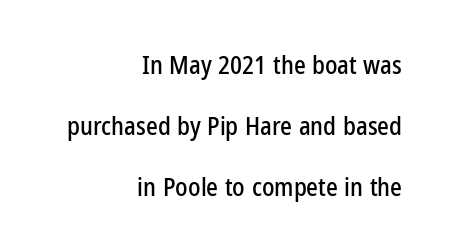
This sample uses an upright cut, with every glyph sitting square on the baseline. Anything drawn beneath the words? Only blank space. Which margin do the lines hug? The right one — the left edge is uneven. The rendering keeps characters at their native spacing. The line-height multiplier appears high, well above default.
